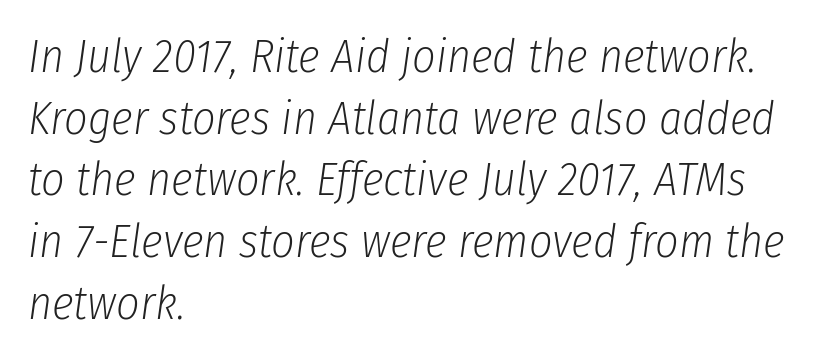
The letters sit at their default tracking, neither squeezed nor spread. This sample uses an oblique cut, with every glyph tilted off the vertical. Unbolded letterforms with no extra heft. The letters advance in unequal steps, a hallmark of proportional type. These lines sit exactly where default settings would place them. A bare baseline throughout the passage.
